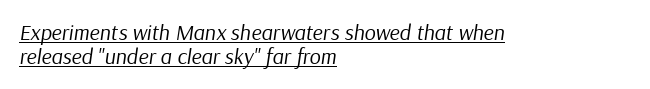
Q: Is the text bold? A: No.
Q: Is the text italic (slanted)? A: Yes, it leans right by about 9 degrees.
Q: Is the text underlined? A: Yes.
Q: How is the paragraph aligned? A: Left-aligned.
Q: Is the spacing between letters normal or unusually wide? A: Normal.
Q: Is the spacing between lines tight, normal or loose? A: Tight.
